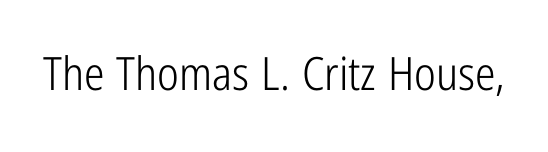
You can tell from the bare stems that sans-serif type was used. Stems here are at most as thick as an everyday book face. Italic: no, the glyphs are upright roman. Honestly, there is no underline to notice here at all.
